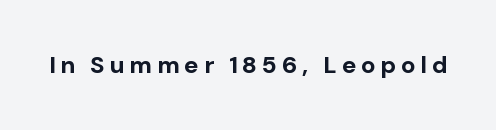
The image shows 24 px bold type, upright; set unusually wide letter spacing (+0.2 em), not underlined.
